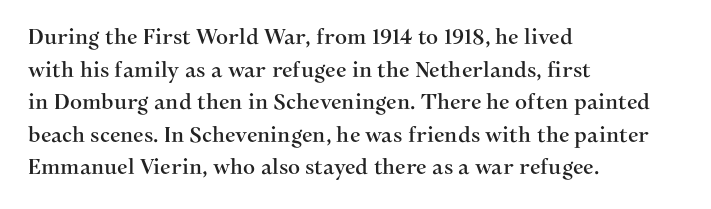
Q: Is the text italic (slanted)? A: No, it is upright.
Q: Is the text underlined? A: No.
Q: How is the paragraph aligned? A: Left-aligned.
Q: Is the spacing between letters normal or unusually wide? A: Normal.
Q: Is the spacing between lines tight, normal or loose? A: Normal.
